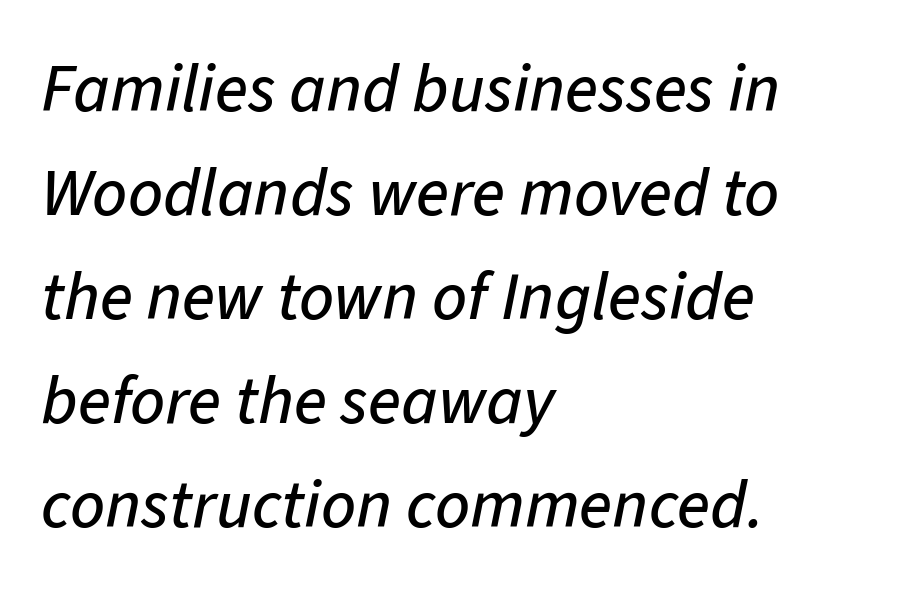
This sample has the flowing, uneven cadence of proportional lettering. Every row of glyphs begins at an identical x-position on the left. The rows are spaced the way most documents space them. The foot of each line stays bare and open. A typesetter would mark this as italic. There is no visible air inserted between adjacent glyphs.
